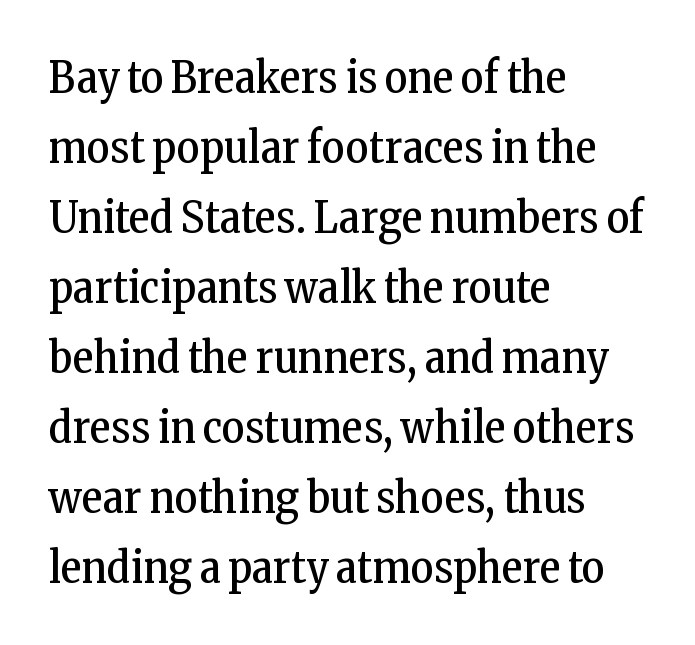
Q: Is the text bold? A: No.
Q: Is the text italic (slanted)? A: No, it is upright.
Q: Is the typeface a serif or a sans-serif typeface? A: Serif.
Q: Is the text underlined? A: No.
Q: How is the paragraph aligned? A: Left-aligned.
Q: Is the spacing between letters normal or unusually wide? A: Normal.
Q: Is the spacing between lines tight, normal or loose? A: Normal.
Q: Width (condensed, normal, or wide)? A: Condensed.
Q: Stroke contrast? A: Low.
Q: x-height? A: Medium.
Q: Monospaced? A: No.
